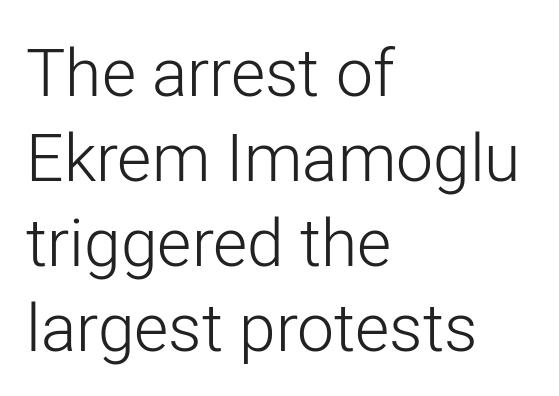
Is there much room between lines? A standard amount, neither cramped nor airy. Varying glyph widths throughout — classic text-font behaviour. The typesetter chose a ragged-right arrangement here. The lettering stays uniformly vertical, giving the passage a roman look. This is not heavy type; no bold has been used. Check under the words: just untouched page.
